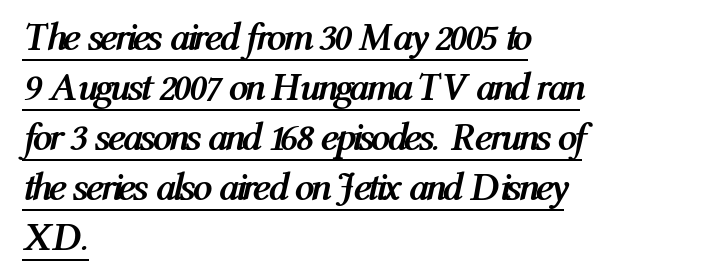
Q: Is the text bold? A: Yes.
Q: Is the text italic (slanted)? A: Yes, it leans right by about 12 degrees.
Q: Is the text underlined? A: Yes.
Q: How is the paragraph aligned? A: Left-aligned.
Q: Is the spacing between letters normal or unusually wide? A: Normal.
Q: Is the spacing between lines tight, normal or loose? A: Normal.
Q: Width (condensed, normal, or wide)? A: Condensed.
Q: Stroke contrast? A: Medium.
Q: x-height? A: Medium.
Q: Monospaced? A: No.
